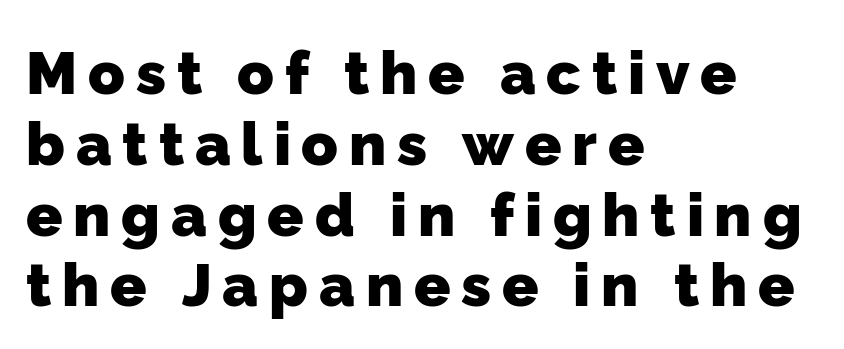
The image shows 60 px heavy sans-serif type; set left-aligned, line spacing 1.18x, not underlined; low stroke contrast and a medium x-height.
